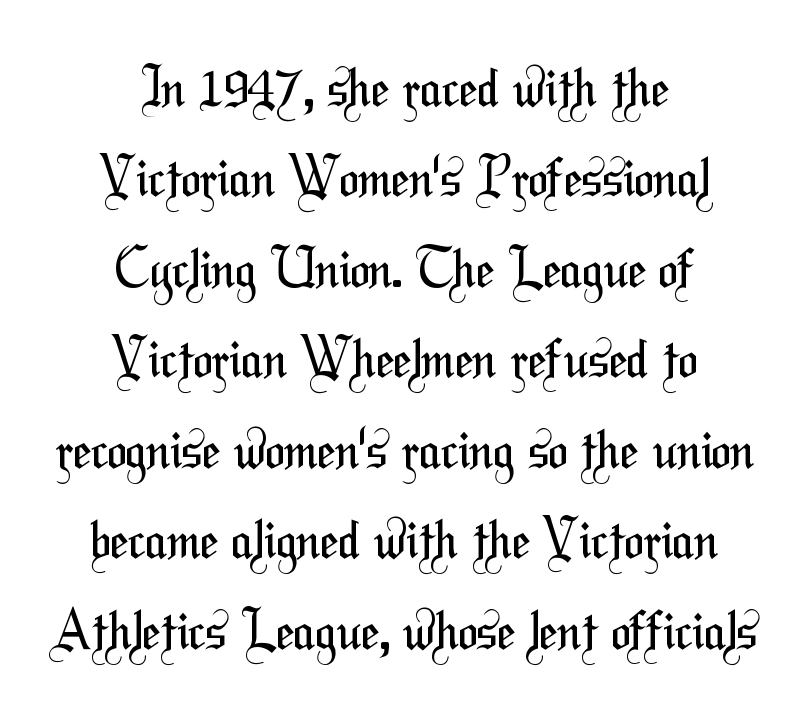
Q: Is the text bold? A: No.
Q: Is the typeface a serif or a sans-serif typeface? A: Sans-serif.
Q: Is the text underlined? A: No.
Q: How is the paragraph aligned? A: Centered.
Q: Is the spacing between letters normal or unusually wide? A: Normal.
Q: Width (condensed, normal, or wide)? A: Condensed.
Q: Stroke contrast? A: Medium.
Q: x-height? A: Medium.
Q: Monospaced? A: No.
